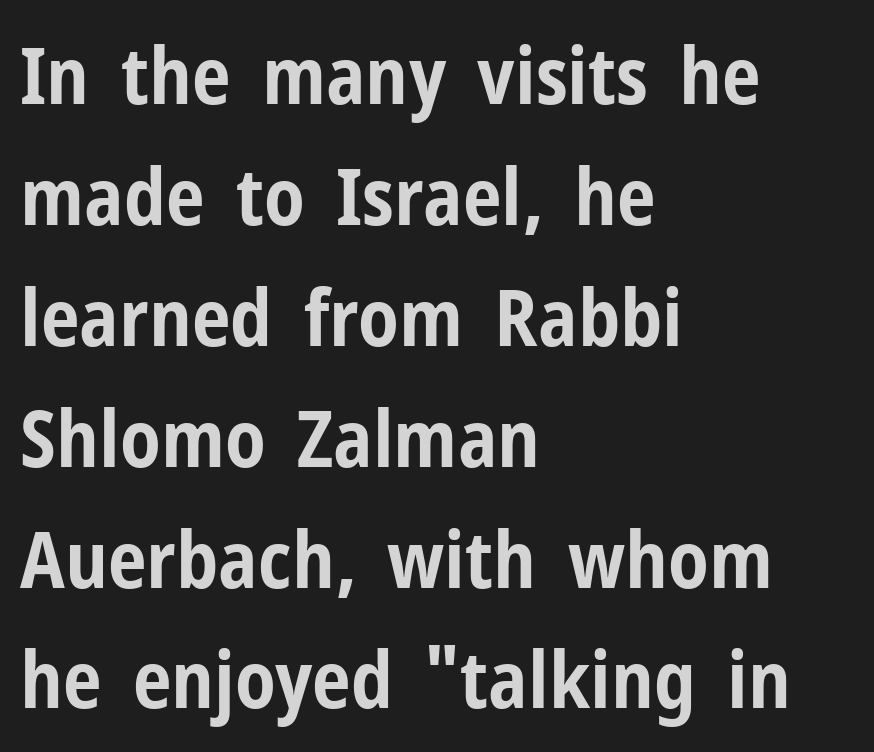
Q: Is the text bold? A: Yes.
Q: Is the text italic (slanted)? A: No, it is upright.
Q: Is the typeface a serif or a sans-serif typeface? A: Sans-serif.
Q: Is the text underlined? A: No.
Q: How is the paragraph aligned? A: Left-aligned.
Q: Is the spacing between letters normal or unusually wide? A: Normal.
Q: Is the spacing between lines tight, normal or loose? A: Normal.
Q: Width (condensed, normal, or wide)? A: Condensed.
Q: Stroke contrast? A: Low.
Q: x-height? A: Medium.
Q: Monospaced? A: No.
